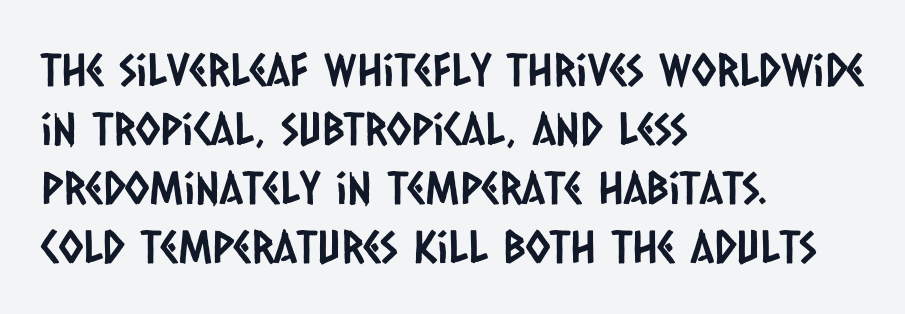
The vertical gap from one line to the next is medium. The lines in this sample share a left origin and differ only in where they stop. Is this a sans? Yes — the strokes have no serifs. Bare-footed words on every line.
